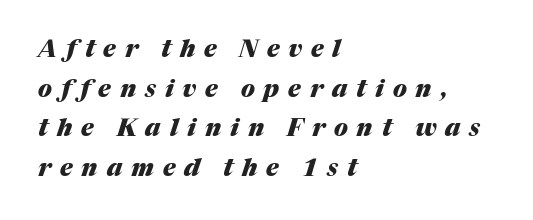
The compositor pushed each line to the left boundary. Is there much room between lines? A standard amount, neither cramped nor airy. Is the type slanted? Yes — the strokes lean at a clear angle. Weight check: bold — yes, fully. The baseline area is clear. Honestly, the letter spacing is so wide it's the main thing you notice.
